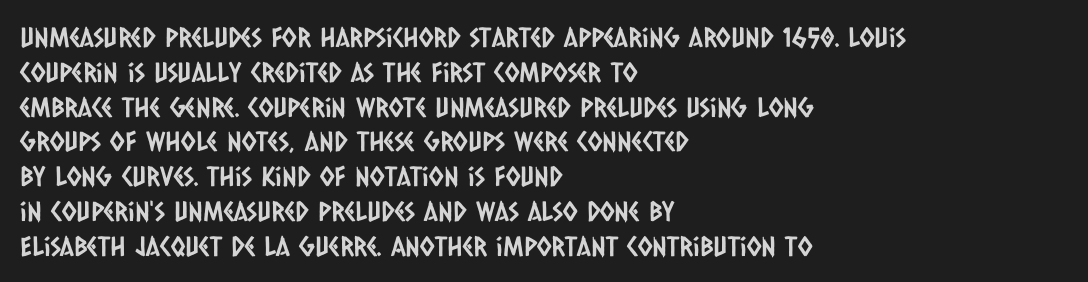
Q: Is the text underlined? A: No.
Q: How is the paragraph aligned? A: Left-aligned.
Q: Is the spacing between letters normal or unusually wide? A: Normal.
Q: Is the spacing between lines tight, normal or loose? A: Normal.
